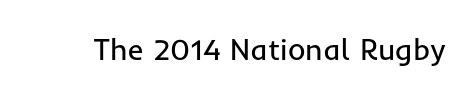
Nope, not italic — everything's standing straight. No letter is thick-stroked: the sample isn't bold. Plain, unruled lines of type. I'd call this a sans setting — the letters go barefoot. Here the designer chose a conventional face with non-uniform glyph widths. The tracking reads as untouched default to a designer's eye.
